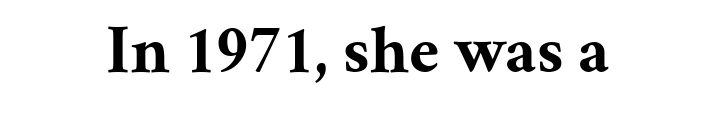
The image shows 68 px bold serif type, upright; set normal letter spacing, not underlined; medium stroke contrast and a medium x-height.
